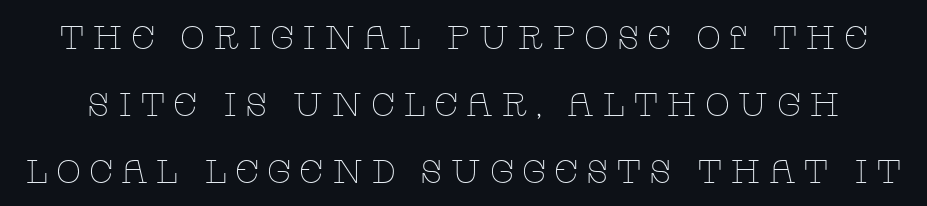
The image shows 33 px thin, wide serif type, upright; set loose line spacing (2.03x), unusually wide letter spacing (+0.23 em), not underlined; low stroke contrast and a large x-height.
